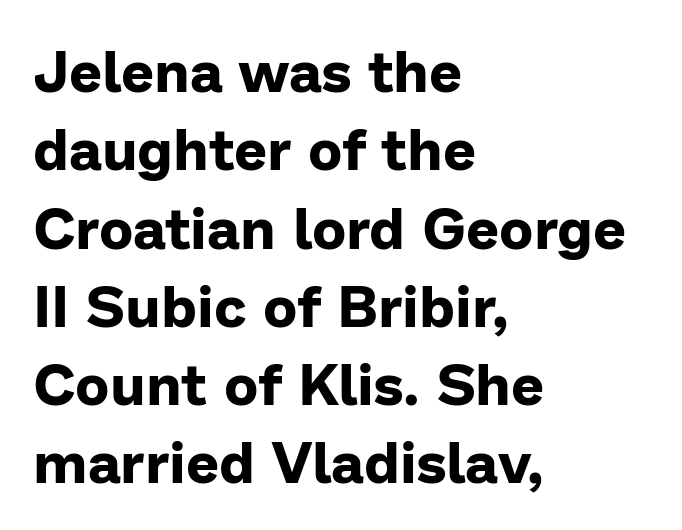
Q: Is the text bold? A: Yes.
Q: Is the text italic (slanted)? A: No, it is upright.
Q: Is the typeface a serif or a sans-serif typeface? A: Sans-serif.
Q: Is the text underlined? A: No.
Q: How is the paragraph aligned? A: Left-aligned.
Q: Is the spacing between letters normal or unusually wide? A: Normal.
Q: Is the spacing between lines tight, normal or loose? A: Normal.
Q: Width (condensed, normal, or wide)? A: Normal.
Q: Stroke contrast? A: Low.
Q: x-height? A: Medium.
Q: Monospaced? A: No.
